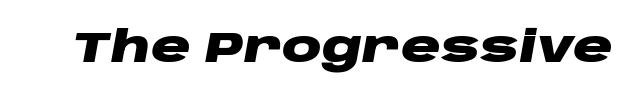
Nothing unusual about the tracking: characters are spaced as the font intends. Looks like regular typesetting: each glyph gets only the width it needs. Heft: maximum for text — a bold. Underlining? Definitely not there.
